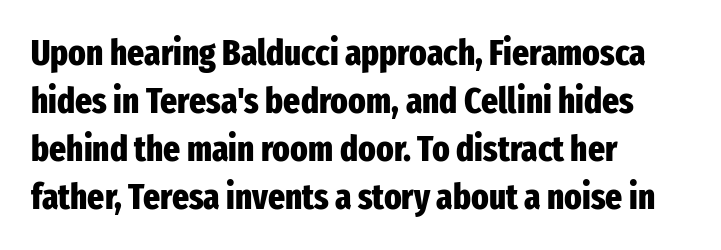
The image shows 36 px heavy, condensed sans-serif type, upright; set left-aligned, normal line spacing (1.33x), normal letter spacing, not underlined; low stroke contrast and a medium x-height.
